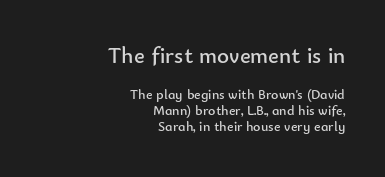
{"italic": "no", "bold": "no", "underline": "no", "align": "right", "line_spacing": "tight", "line_spacing_ratio": 1.15, "letter_spacing": "normal", "letter_spacing_em": 0.0, "larger_block": "first", "size_ratio": 1.64, "glyph_px": 23}
